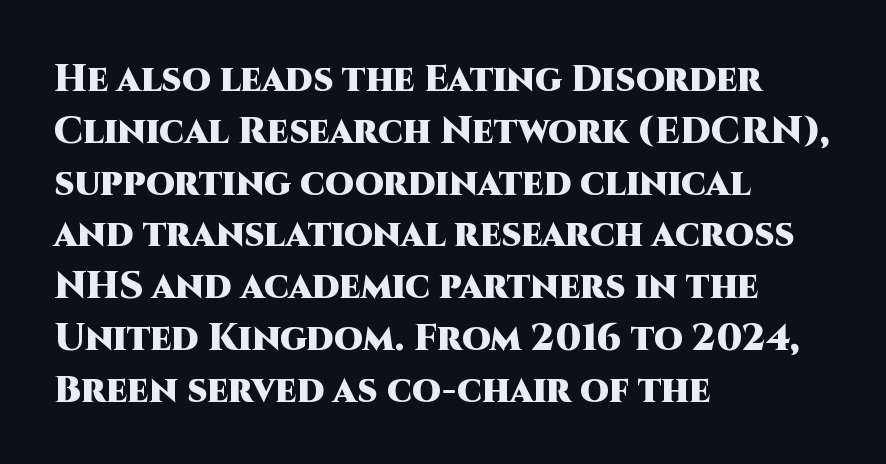
{"serif": "no", "italic": "no", "bold": "yes", "weight": "heavy", "width": "normal", "stroke_contrast": "high", "x_height": "large", "monospaced": "no", "underline": "no", "align": "left", "line_spacing": "normal", "line_spacing_ratio": 1.4, "letter_spacing": "normal", "letter_spacing_em": 0.0, "glyph_px": 37}
